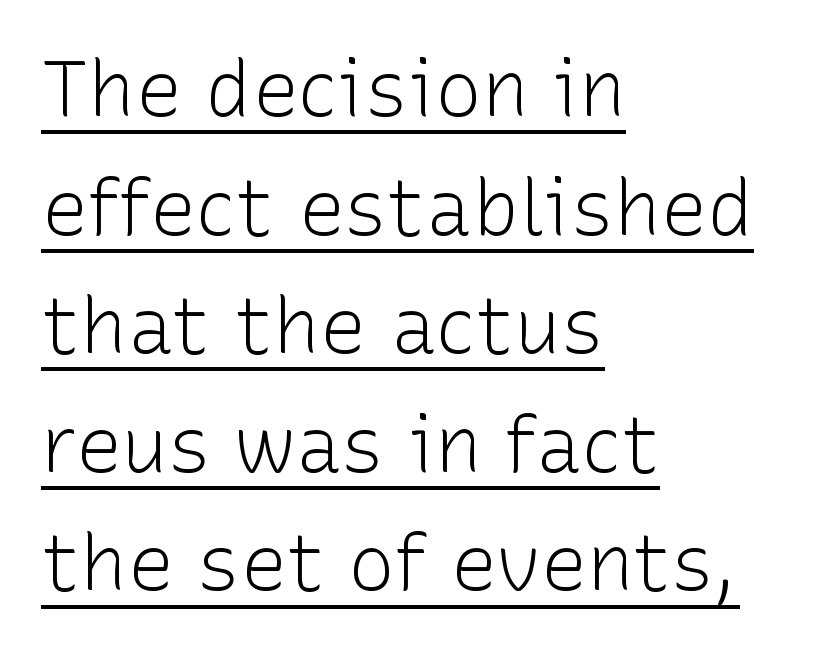
{"serif": "no", "italic": "no", "bold": "no", "weight": "light", "width": "normal", "stroke_contrast": "low", "x_height": "medium", "monospaced": "no", "underline": "yes", "align": "left", "line_spacing": "normal", "line_spacing_ratio": 1.52, "letter_spacing": "normal", "letter_spacing_em": 0.0, "glyph_px": 78}
